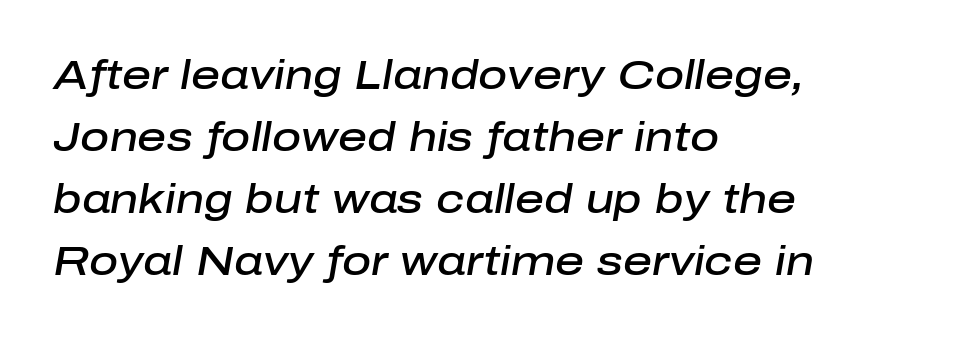
The image shows 40 px semibold type, italic (leaning right); set left-aligned, normal line spacing (1.55x), normal letter spacing, not underlined; low stroke contrast and a medium x-height.
